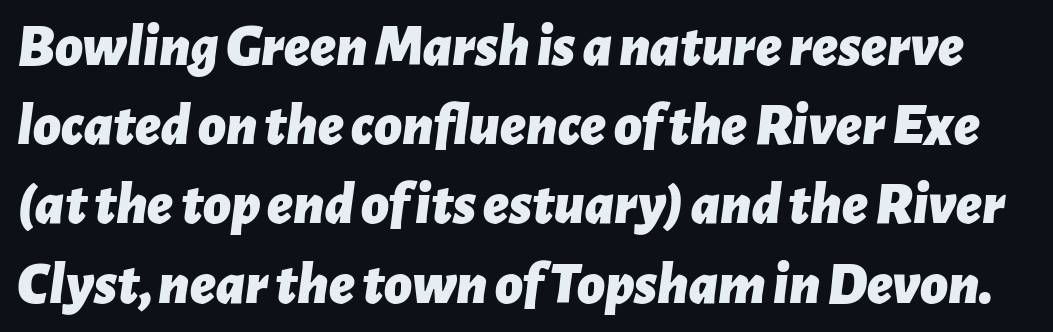
Q: Is the text bold? A: Yes.
Q: Is the text italic (slanted)? A: Yes, it leans right by about 7 degrees.
Q: Is the text underlined? A: No.
Q: Is the spacing between letters normal or unusually wide? A: Normal.
Q: Is the spacing between lines tight, normal or loose? A: Normal.
Q: Width (condensed, normal, or wide)? A: Normal.
Q: Stroke contrast? A: Low.
Q: x-height? A: Medium.
Q: Monospaced? A: No.
